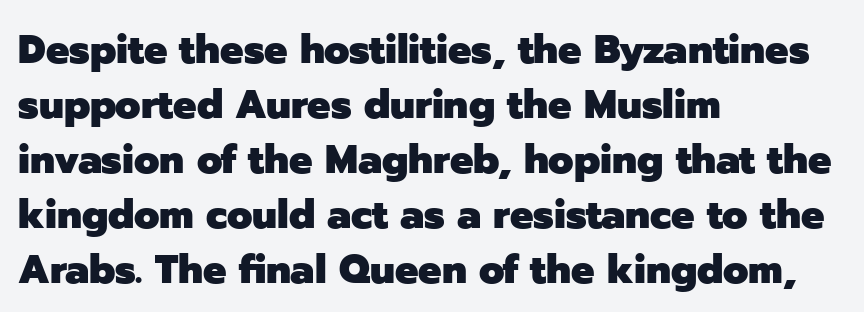
{"serif": "no", "italic": "no", "bold": "yes", "weight": "heavy", "width": "normal", "stroke_contrast": "low", "x_height": "medium", "monospaced": "no", "underline": "no", "align": "left", "line_spacing": "normal", "line_spacing_ratio": 1.34, "letter_spacing": "normal", "letter_spacing_em": 0.0, "glyph_px": 41}
